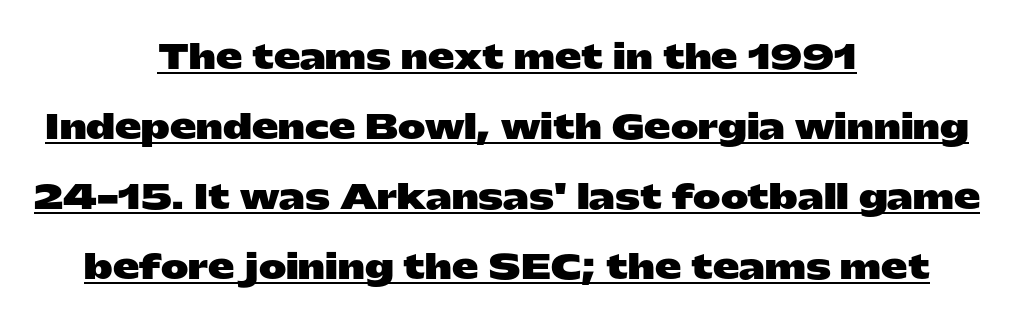
The characters display no serif detailing; their extremities are plain. The font's upright variant was chosen for this text. Spacing verdict: proportional, widths tailored to each character. Set as a true bold cut, around the 700 mark. Horizontal alignment here is central, giving a formal, balanced look. What's the leading like? Stretched, with rows far apart.
